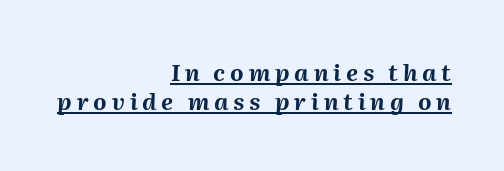
The axis of the letterforms is tilted away from vertical. The rendering uses a moderate line-height, typical for paragraphs. The lines are quadded right. Set as a true bold cut, around the 700 mark.
